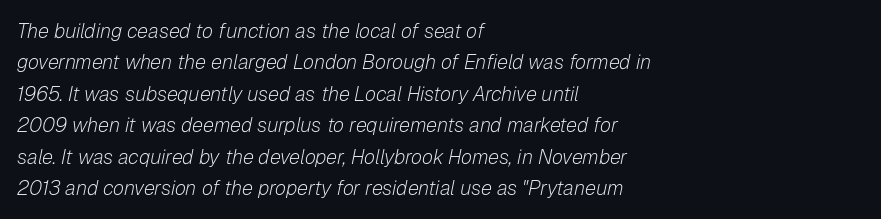
The cut favours lightness, reaching ordinary text weight at its darkest. Italic? Definitely — the glyphs are oblique. Quick note: underline off. Where is the straight margin? On the left. A normal amount of white space separates one row of letters from the next.
